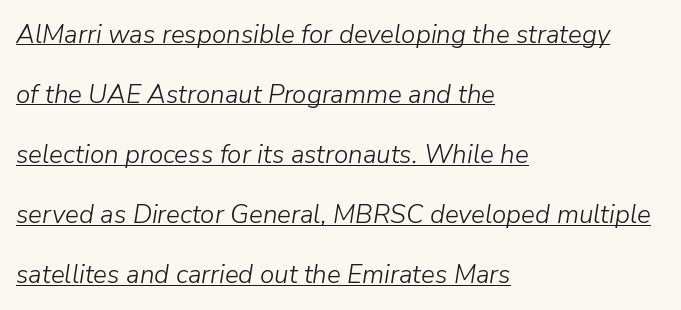
The rendering anchors every line to the left-hand side. Underlining? Definitely there. Between one letter and the next there's only the usual sliver of space. These lines were composed using italics. If you measured baseline to baseline, you'd find a long distance.
